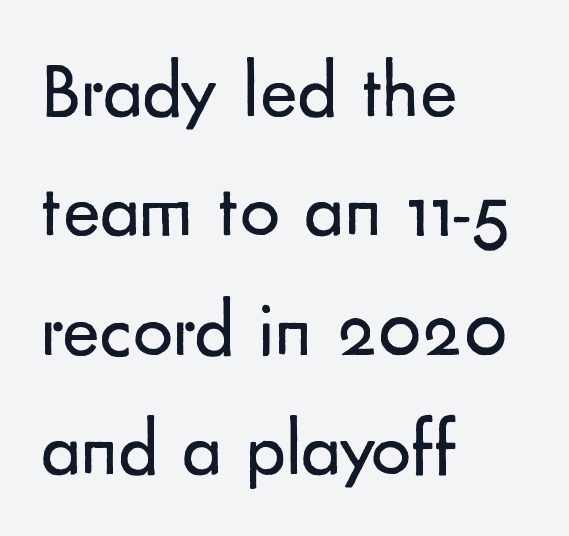
Q: Is the text bold? A: No.
Q: Is the text italic (slanted)? A: No, it is upright.
Q: Is the typeface a serif or a sans-serif typeface? A: Sans-serif.
Q: Is the text underlined? A: No.
Q: How is the paragraph aligned? A: Left-aligned.
Q: Is the spacing between letters normal or unusually wide? A: Normal.
Q: Is the spacing between lines tight, normal or loose? A: Normal.
Q: Width (condensed, normal, or wide)? A: Normal.
Q: Stroke contrast? A: Low.
Q: x-height? A: Small.
Q: Monospaced? A: No.
